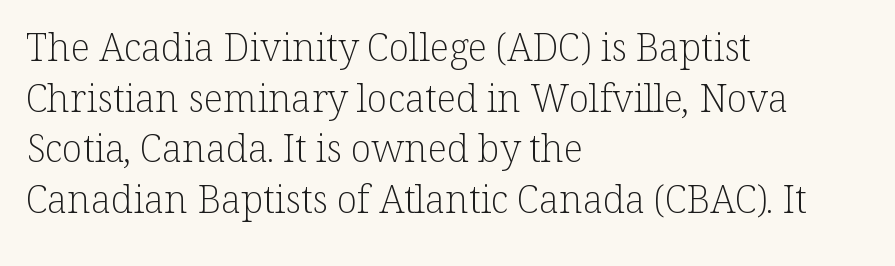
{"serif": "yes", "italic": "no", "bold": "no", "weight": "light", "width": "normal", "stroke_contrast": "low", "x_height": "medium", "monospaced": "no", "underline": "no", "align": "left", "line_spacing": "normal", "line_spacing_ratio": 1.33, "letter_spacing": "normal", "letter_spacing_em": 0.0, "glyph_px": 38}
